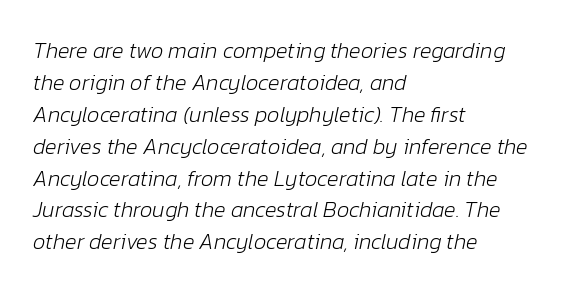
The image shows 22 px text type, italic (leaning right); set left-aligned, normal line spacing (1.45x), normal letter spacing, not underlined.
